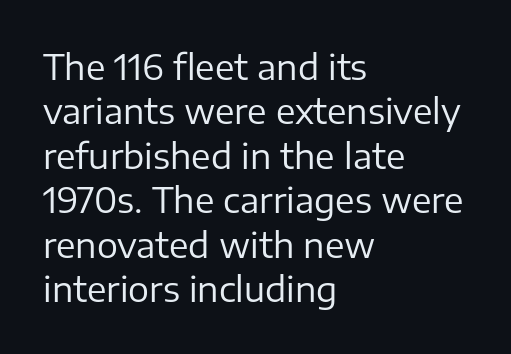
Here the designer chose a conventional face with non-uniform glyph widths. Letters rest on an invisible, unmarked baseline. Words appear dense and cohesive because spacing is normal. The glyphs in this specimen are sans serif.
